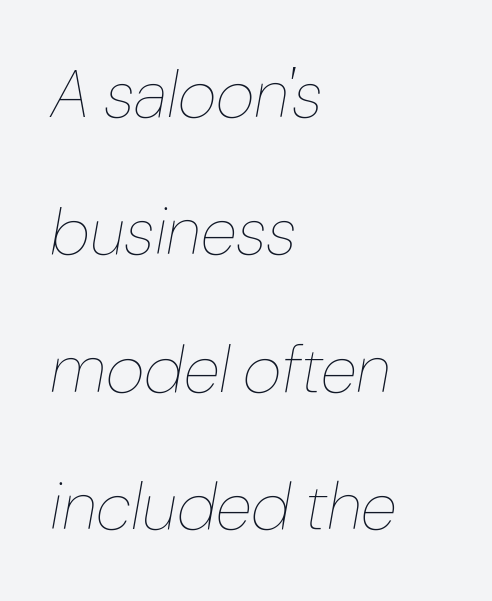
The image shows 67 px thin type, italic (leaning right); set left-aligned, loose line spacing (2.05x), normal letter spacing, not underlined; low stroke contrast and a medium x-height.
